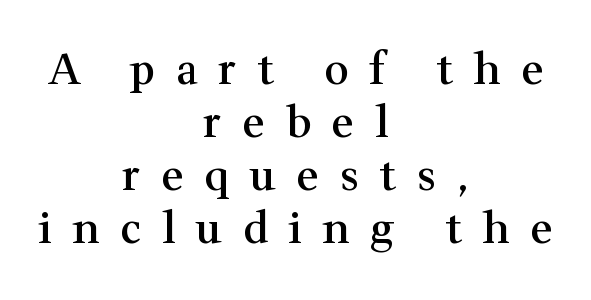
{"serif": "yes", "italic": "no", "bold": "semi", "weight": "semibold", "width": "normal", "stroke_contrast": "medium", "x_height": "medium", "monospaced": "no", "underline": "no", "align": "center", "line_spacing_ratio": 1.23, "letter_spacing": "wide", "letter_spacing_em": 0.48, "glyph_px": 43}
